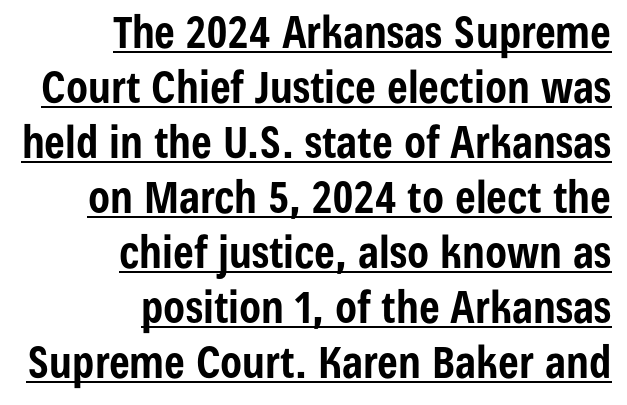
The image shows 44 px bold, condensed sans-serif type, upright; set right-aligned, normal line spacing (1.25x), normal letter spacing, underlined; low stroke contrast and a medium x-height.
